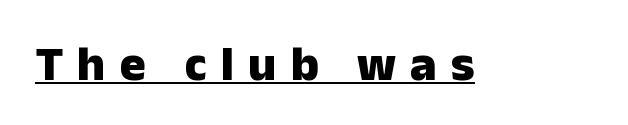
Nothing sits at the stroke ends, so this counts as sans-serif. The letters advance in unequal steps, a hallmark of proportional type. Compared with an ordinary text face, these strokes are far heavier — a full bold. The letterforms stand isolated, each surrounded by extra space. Beneath each row of characters lies a ruled line. Do the letters lean? They stand straight.
